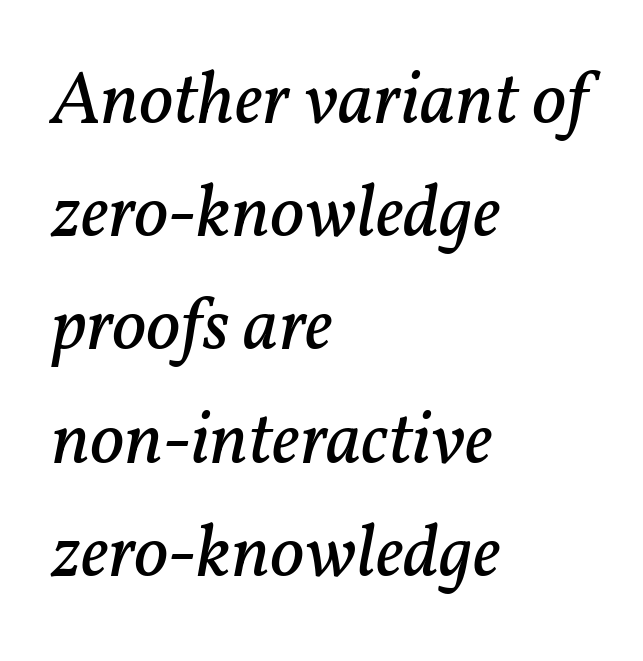
The image shows 75 px regular-weight serif type, italic (leaning right); set left-aligned, normal line spacing (1.51x), normal letter spacing, not underlined; low stroke contrast and a medium x-height.
